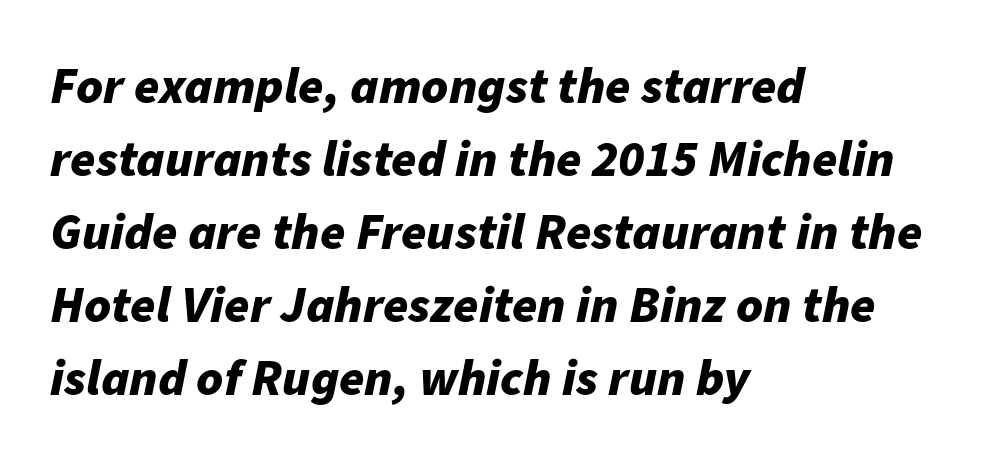
Q: Is the text bold? A: Yes.
Q: Is the text italic (slanted)? A: Yes, it leans right by about 11 degrees.
Q: Is the text underlined? A: No.
Q: How is the paragraph aligned? A: Left-aligned.
Q: Is the spacing between letters normal or unusually wide? A: Normal.
Q: Is the spacing between lines tight, normal or loose? A: Normal.
Q: Width (condensed, normal, or wide)? A: Normal.
Q: Stroke contrast? A: Low.
Q: x-height? A: Medium.
Q: Monospaced? A: No.
